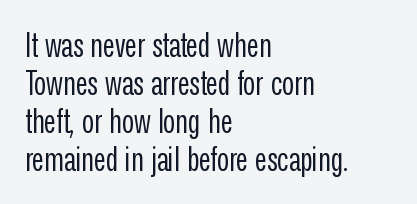
Q: Is the text bold? A: No.
Q: Is the text italic (slanted)? A: No, it is upright.
Q: Is the typeface a serif or a sans-serif typeface? A: Sans-serif.
Q: Is the text underlined? A: No.
Q: How is the paragraph aligned? A: Left-aligned.
Q: Is the spacing between letters normal or unusually wide? A: Normal.
Q: Is the spacing between lines tight, normal or loose? A: Tight.
Q: Width (condensed, normal, or wide)? A: Condensed.
Q: Stroke contrast? A: Low.
Q: x-height? A: Medium.
Q: Monospaced? A: No.
